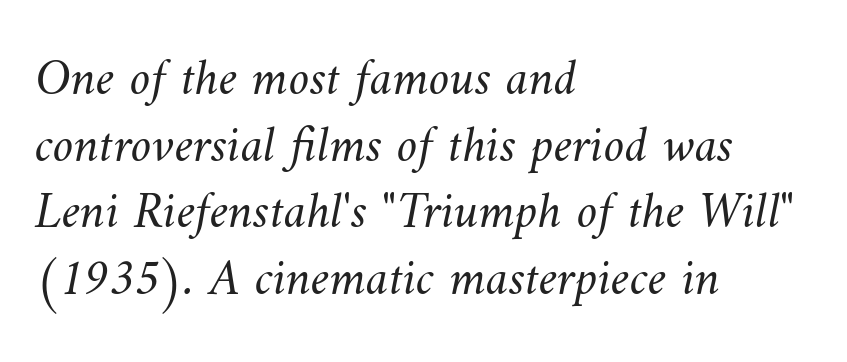
Q: Is the text bold? A: No.
Q: Is the text underlined? A: No.
Q: How is the paragraph aligned? A: Left-aligned.
Q: Is the spacing between letters normal or unusually wide? A: Normal.
Q: Is the spacing between lines tight, normal or loose? A: Normal.
Q: Width (condensed, normal, or wide)? A: Normal.
Q: Stroke contrast? A: Medium.
Q: x-height? A: Small.
Q: Monospaced? A: No.
